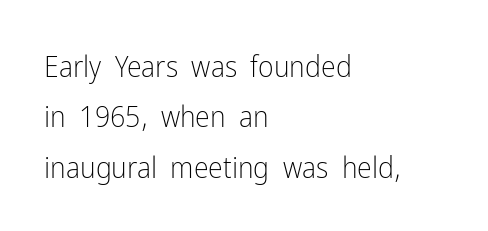
The image shows 30 px light, condensed sans-serif type, upright; set left-aligned, normal line spacing (1.68x), normal letter spacing, not underlined; low stroke contrast and a medium x-height.
